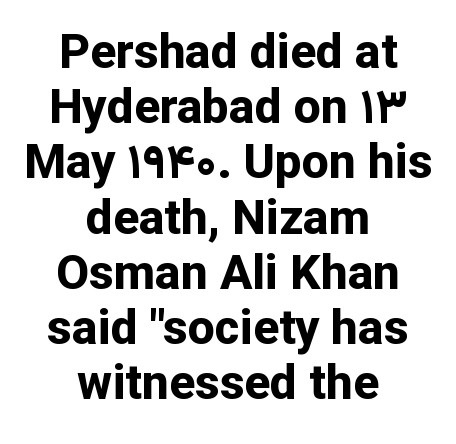
Q: Is the text bold? A: Yes.
Q: Is the text italic (slanted)? A: No, it is upright.
Q: Is the typeface a serif or a sans-serif typeface? A: Sans-serif.
Q: Is the text underlined? A: No.
Q: How is the paragraph aligned? A: Centered.
Q: Is the spacing between letters normal or unusually wide? A: Normal.
Q: Is the spacing between lines tight, normal or loose? A: Tight.
Q: Width (condensed, normal, or wide)? A: Normal.
Q: Stroke contrast? A: Low.
Q: x-height? A: Medium.
Q: Monospaced? A: No.
